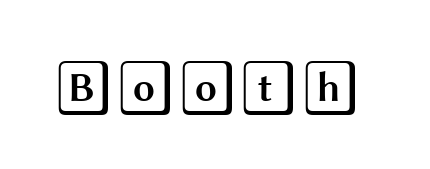
Compared with typical body copy, the letter spacing here is the same. Do the letters lean? They stand straight. Unmarked baselines from the first word to the last.
